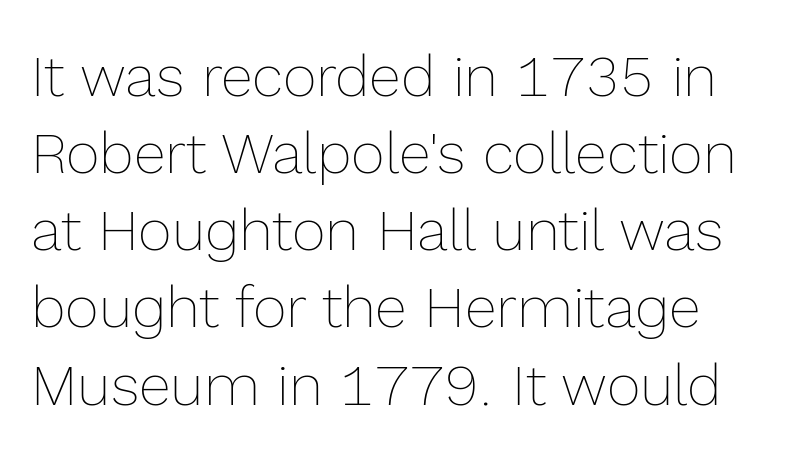
The image shows 58 px thin type, upright; set normal line spacing (1.33x), normal letter spacing, not underlined; a medium x-height.
